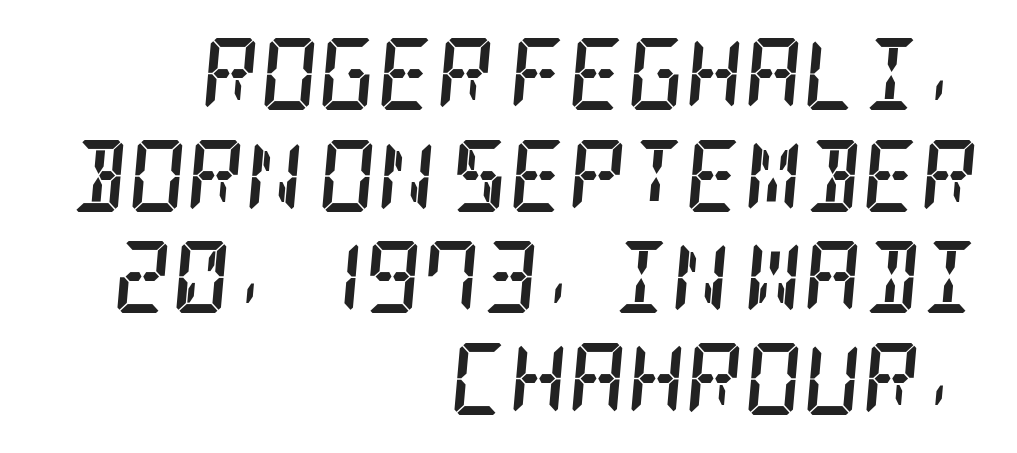
The image shows 72 px semibold, condensed serif type, italic (leaning right); set right-aligned, normal line spacing (1.41x), normal letter spacing, not underlined; low stroke contrast and a large x-height.
